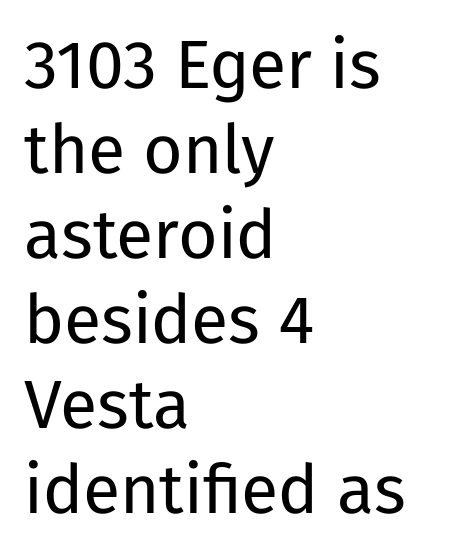
There is no visible air inserted between adjacent glyphs. The passage is arranged the way most books set body copy — flush left. The letters advance in unequal steps, a hallmark of proportional type. The type family on display is of the sans-serif kind. Type without underlining. Compared with typical paragraphs, the rows here are spaced about the same.
